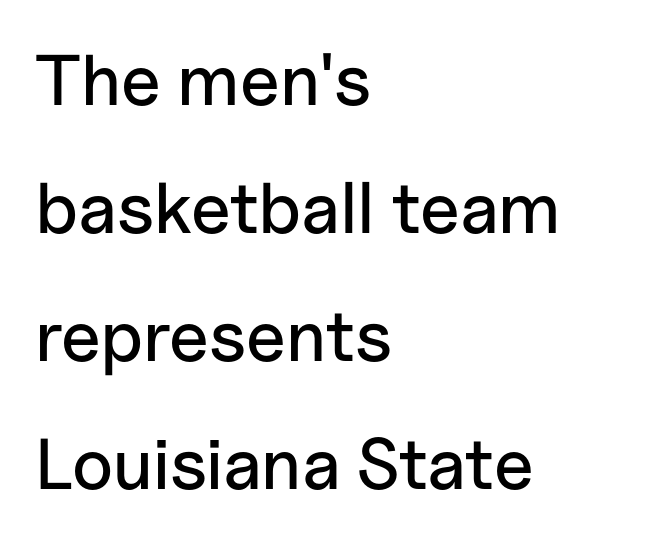
The image shows 72 px sans-serif type, upright; set left-aligned, line spacing 1.78x, normal letter spacing, not underlined; low stroke contrast and a medium x-height.
